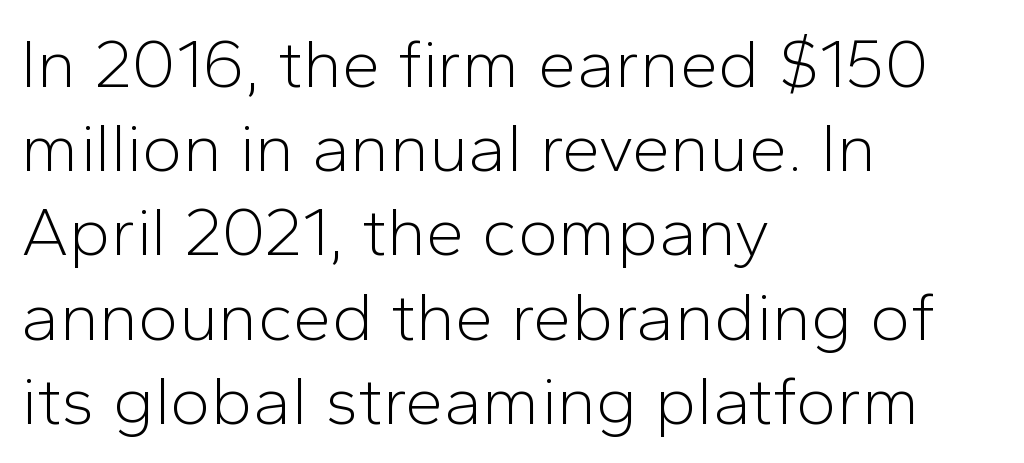
{"serif": "no", "italic": "no", "bold": "no", "weight": "light", "width": "normal", "stroke_contrast": "low", "x_height": "medium", "monospaced": "no", "underline": "no", "align": "left", "line_spacing_ratio": 1.22, "letter_spacing": "normal", "letter_spacing_em": 0.0, "glyph_px": 69}
